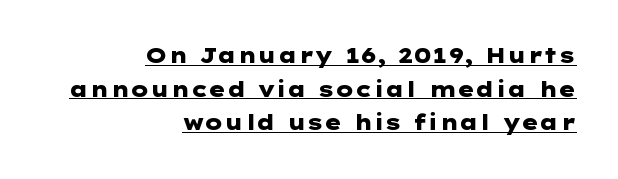
Glyph-to-glyph distance matches everyday printed text. Teacher's note: observe the even right margin — that is flush-right alignment. You'd pick this weight for a headline — it's a proper bold. You can tell it's not italic because the verticals are truly vertical.
